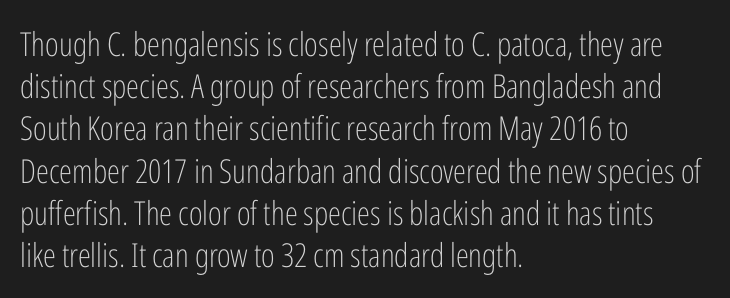
The image shows 33 px light, condensed sans-serif type, upright; set left-aligned, normal line spacing (1.28x), normal letter spacing, not underlined; low stroke contrast and a medium x-height.
